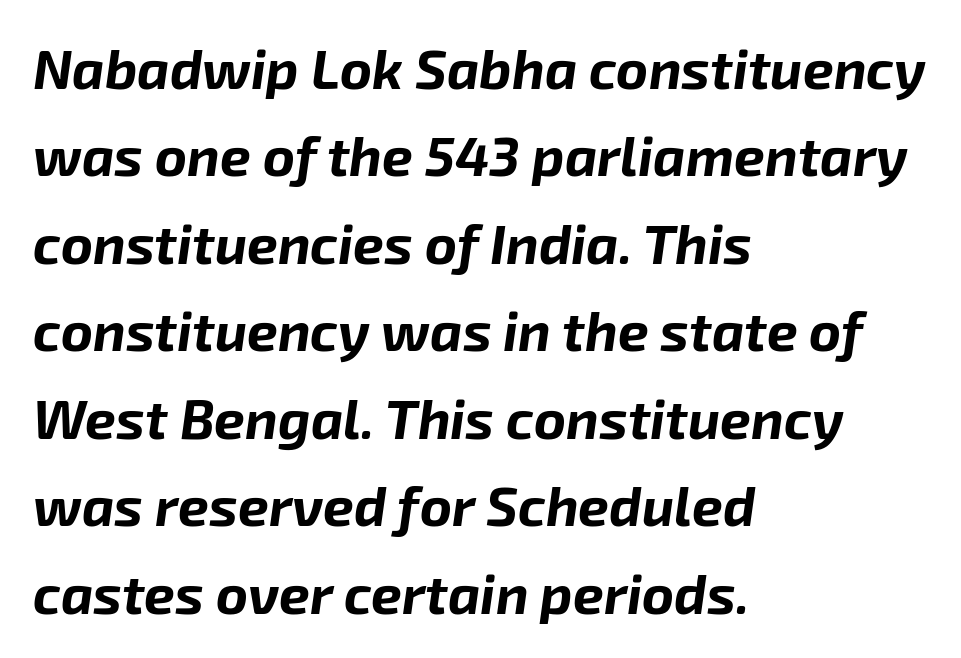
Q: Is the text bold? A: Yes.
Q: Is the text italic (slanted)? A: Yes, it leans right by about 8 degrees.
Q: Is the text underlined? A: No.
Q: How is the paragraph aligned? A: Left-aligned.
Q: Is the spacing between letters normal or unusually wide? A: Normal.
Q: Is the spacing between lines tight, normal or loose? A: Normal.
Q: Width (condensed, normal, or wide)? A: Normal.
Q: Stroke contrast? A: Low.
Q: x-height? A: Medium.
Q: Monospaced? A: No.
